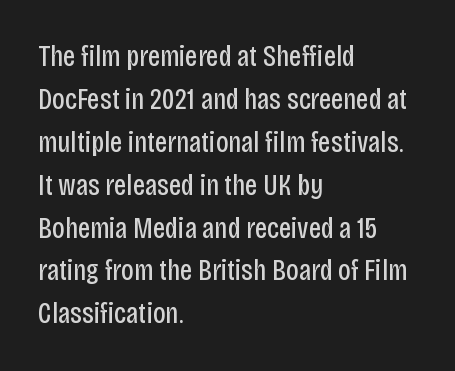
The image shows 30 px regular-weight, condensed sans-serif type, upright; set left-aligned, normal line spacing (1.43x), normal letter spacing, not underlined; low stroke contrast and a large x-height.
